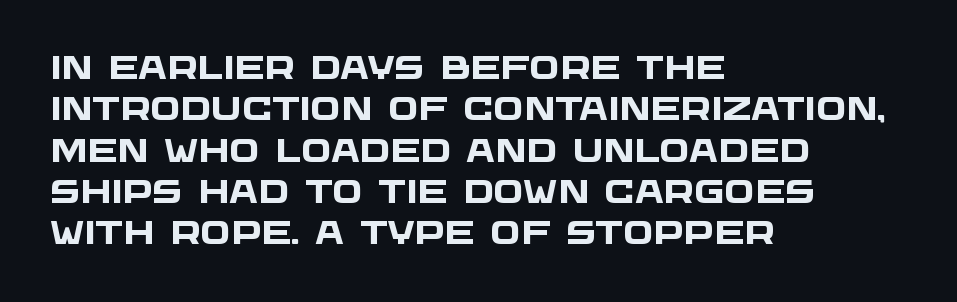
The font family rendered here belongs to the sans-serif group. Where is the straight margin? On the left. These lines are rendered in a variable-pitch font. Does the leading feel generous? No, just average.
